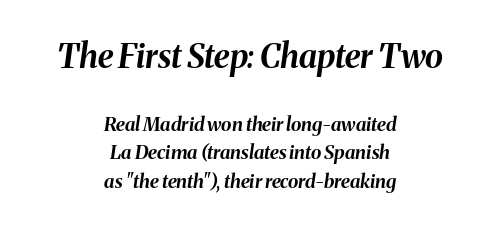
{"italic": "yes", "lean": "right", "slant_degrees": 8, "bold": "yes", "weight": "bold", "width": "normal", "stroke_contrast": "medium", "x_height": "medium", "monospaced": "no", "underline": "no", "align": "center", "line_spacing": "normal", "line_spacing_ratio": 1.52, "letter_spacing": "normal", "letter_spacing_em": 0.0, "larger_block": "first", "size_ratio": 1.74, "glyph_px": 33}
